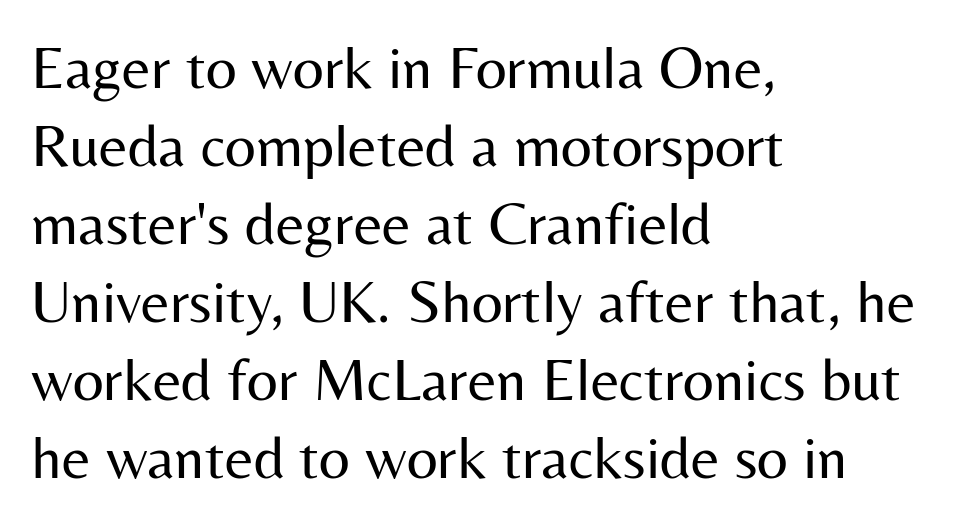
Q: Is the text bold? A: No.
Q: Is the text italic (slanted)? A: No, it is upright.
Q: Is the typeface a serif or a sans-serif typeface? A: Sans-serif.
Q: Is the text underlined? A: No.
Q: How is the paragraph aligned? A: Left-aligned.
Q: Is the spacing between letters normal or unusually wide? A: Normal.
Q: Is the spacing between lines tight, normal or loose? A: Normal.
Q: Width (condensed, normal, or wide)? A: Normal.
Q: Stroke contrast? A: Medium.
Q: x-height? A: Medium.
Q: Monospaced? A: No.
